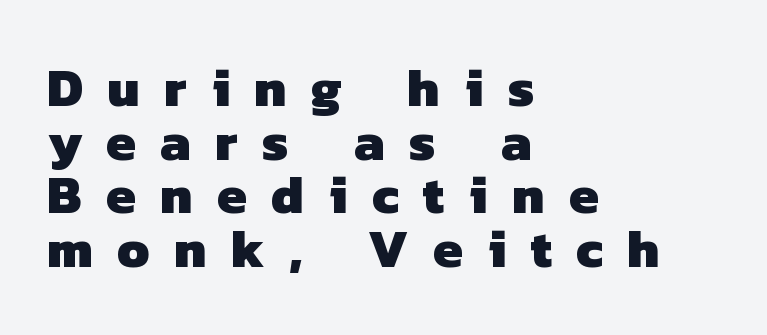
Q: Is the text bold? A: Yes.
Q: Is the typeface a serif or a sans-serif typeface? A: Sans-serif.
Q: Is the text underlined? A: No.
Q: How is the paragraph aligned? A: Left-aligned.
Q: Is the spacing between letters normal or unusually wide? A: Unusually wide.
Q: Is the spacing between lines tight, normal or loose? A: Tight.
Q: Width (condensed, normal, or wide)? A: Normal.
Q: Stroke contrast? A: Low.
Q: x-height? A: Medium.
Q: Monospaced? A: No.
